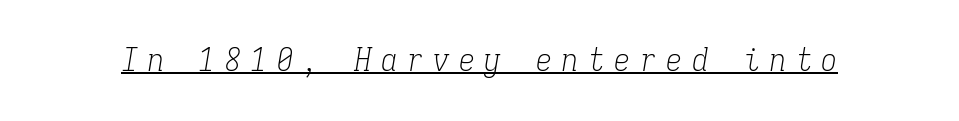
Fixed-width glyphs throughout — classic coding-font behaviour. Each letter's strokes conclude with small projecting serifs. This sample carries an underscore along the baseline area. Counters stay open thanks to moderate or lighter strokes.
